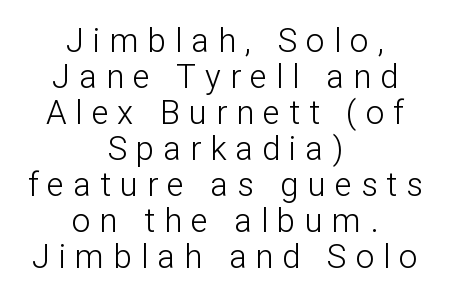
Glyph-to-glyph distance is far greater than everyday printed text. You can tell from the bare stems that sans-serif type was used. Any mark beneath the type? The region is blank. Rendered with straight, roman letterforms. The passage shown is typed in a proportional face where columns would drift. The lines are packed closely together with very little leading.
